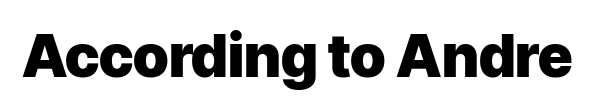
Q: Is the text bold? A: Yes.
Q: Is the text italic (slanted)? A: No, it is upright.
Q: Is the typeface a serif or a sans-serif typeface? A: Sans-serif.
Q: Is the text underlined? A: No.
Q: Is the spacing between letters normal or unusually wide? A: Normal.
Q: Width (condensed, normal, or wide)? A: Normal.
Q: Stroke contrast? A: Low.
Q: x-height? A: Medium.
Q: Monospaced? A: No.
